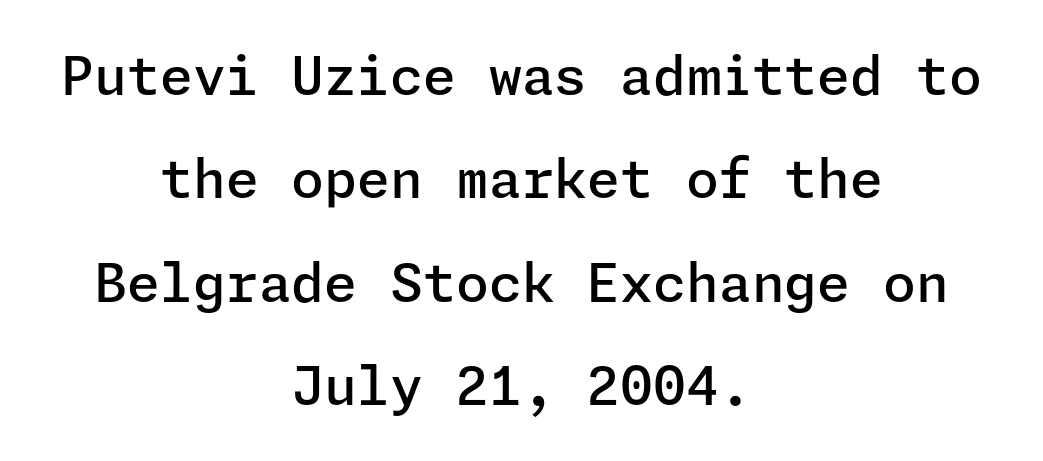
{"serif": "no", "italic": "no", "bold": "semi", "weight": "semibold", "width": "normal", "stroke_contrast": "low", "x_height": "medium", "underline": "no", "align": "center", "line_spacing": "loose", "line_spacing_ratio": 1.95, "letter_spacing": "normal", "letter_spacing_em": 0.0, "glyph_px": 53}
